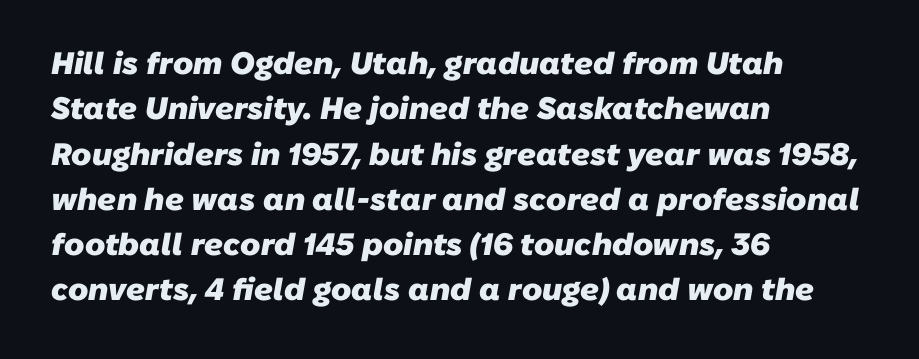
{"serif": "no", "bold": "yes", "weight": "heavy", "width": "normal", "stroke_contrast": "low", "x_height": "medium", "monospaced": "no", "underline": "no", "align": "left", "line_spacing": "normal", "line_spacing_ratio": 1.46, "letter_spacing": "normal", "letter_spacing_em": 0.0, "glyph_px": 31}
